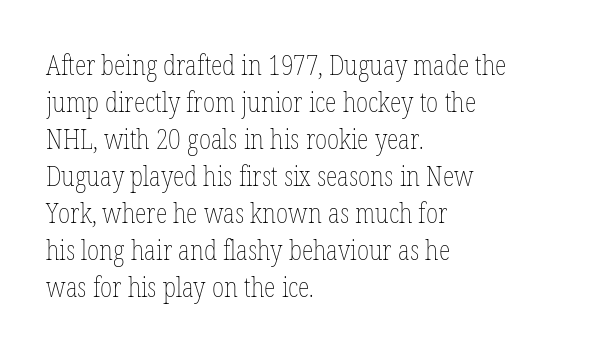
Q: Is the text bold? A: No.
Q: Is the text italic (slanted)? A: No, it is upright.
Q: Is the text underlined? A: No.
Q: How is the paragraph aligned? A: Left-aligned.
Q: Is the spacing between letters normal or unusually wide? A: Normal.
Q: Is the spacing between lines tight, normal or loose? A: Normal.
